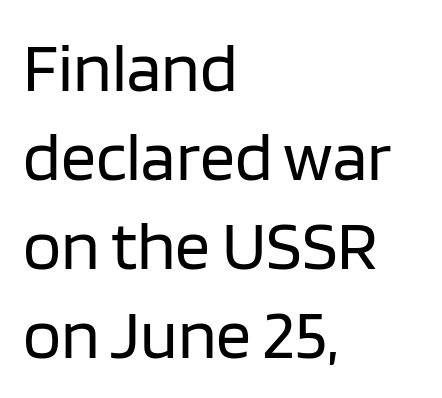
Leftover space on each line is placed entirely after the last word. The type is set solid horizontally, with unmodified tracking. Italic? Not at all — the glyphs are vertical. Counters stay open thanks to moderate or lighter strokes. I'd call this a sans setting — the letters go barefoot. The letters advance in unequal steps, a hallmark of proportional type.
